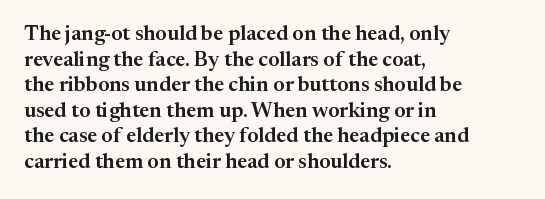
Q: Is the text italic (slanted)? A: No, it is upright.
Q: Is the text underlined? A: No.
Q: How is the paragraph aligned? A: Left-aligned.
Q: Is the spacing between letters normal or unusually wide? A: Normal.
